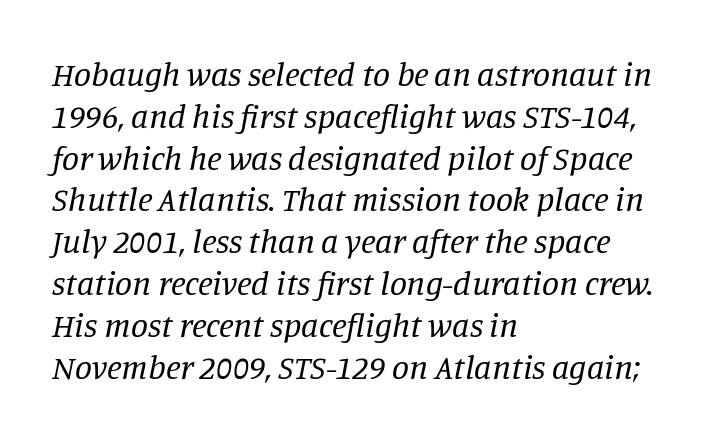
Q: Is the text bold? A: No.
Q: Is the text italic (slanted)? A: Yes, it leans right by about 11 degrees.
Q: Is the typeface a serif or a sans-serif typeface? A: Serif.
Q: Is the text underlined? A: No.
Q: How is the paragraph aligned? A: Left-aligned.
Q: Is the spacing between letters normal or unusually wide? A: Normal.
Q: Width (condensed, normal, or wide)? A: Normal.
Q: Stroke contrast? A: Low.
Q: x-height? A: Large.
Q: Monospaced? A: No.
